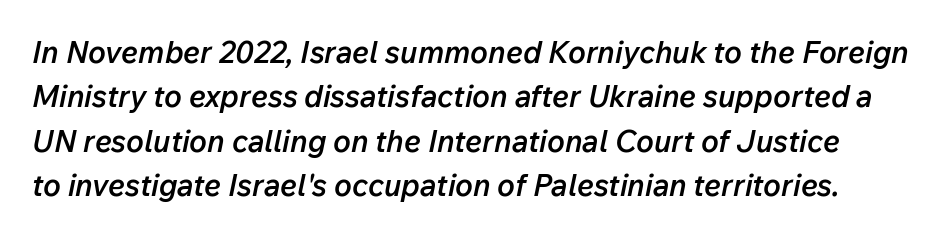
Q: Is the text bold? A: Semi-bold.
Q: Is the text italic (slanted)? A: Yes, it leans right by about 12 degrees.
Q: Is the text underlined? A: No.
Q: Is the spacing between letters normal or unusually wide? A: Normal.
Q: Is the spacing between lines tight, normal or loose? A: Normal.
Q: Width (condensed, normal, or wide)? A: Normal.
Q: Stroke contrast? A: Low.
Q: x-height? A: Medium.
Q: Monospaced? A: No.
